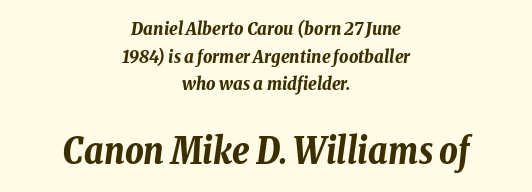
Q: Is the text bold? A: Yes.
Q: Is the text italic (slanted)? A: Yes, it leans right by about 8 degrees.
Q: Is the text underlined? A: No.
Q: How is the paragraph aligned? A: Centered.
Q: Is the spacing between letters normal or unusually wide? A: Normal.
Q: Is the spacing between lines tight, normal or loose? A: Normal.
Q: Which block of text is set in a larger size, the first (top) or the second (bottom)? A: The second (bottom) one.
Q: Width (condensed, normal, or wide)? A: Condensed.
Q: Stroke contrast? A: Low.
Q: x-height? A: Medium.
Q: Monospaced? A: No.
